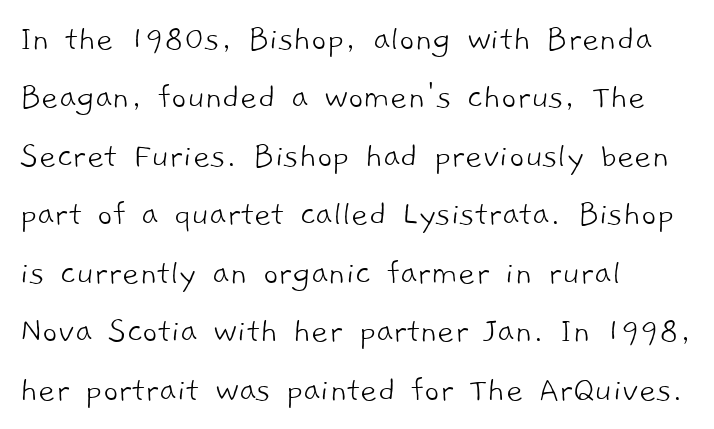
{"serif": "no", "bold": "no", "weight": "light", "width": "normal", "stroke_contrast": "low", "x_height": "medium", "monospaced": "no", "underline": "no", "align": "left", "line_spacing": "normal", "line_spacing_ratio": 1.58, "letter_spacing": "normal", "letter_spacing_em": 0.0, "glyph_px": 37}
